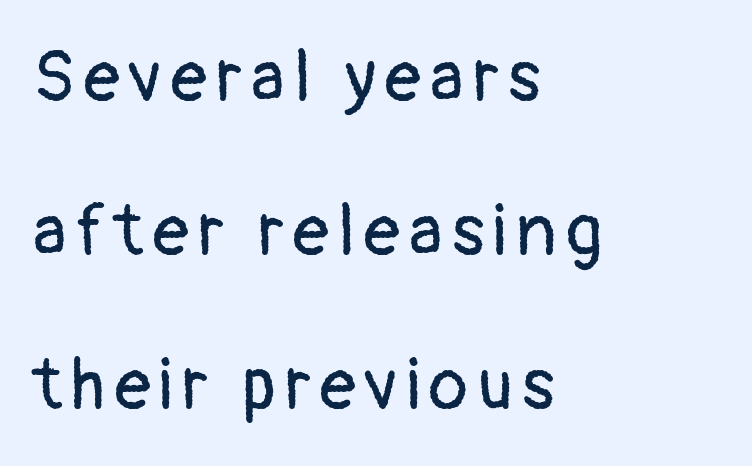
{"serif": "no", "italic": "no", "bold": "no", "weight": "regular", "width": "normal", "stroke_contrast": "low", "x_height": "medium", "monospaced": "no", "underline": "no", "align": "left", "line_spacing": "loose", "line_spacing_ratio": 2.14, "glyph_px": 72}
